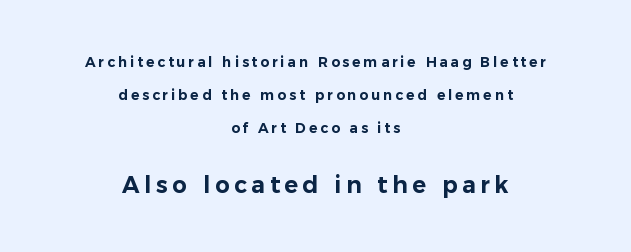
The image shows 23 px text type, upright; set centered, loose line spacing (2.34x), unusually wide letter spacing (+0.2 em), not underlined; the second (bottom) block is 1.64x larger.
